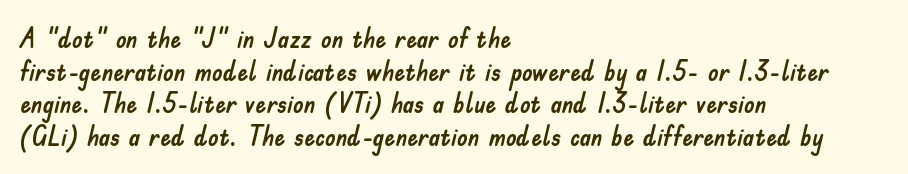
Words float on clear page, feet unadorned. Words appear dense and cohesive because spacing is normal. If you drew a ruler down the left edge, every line would touch it.
